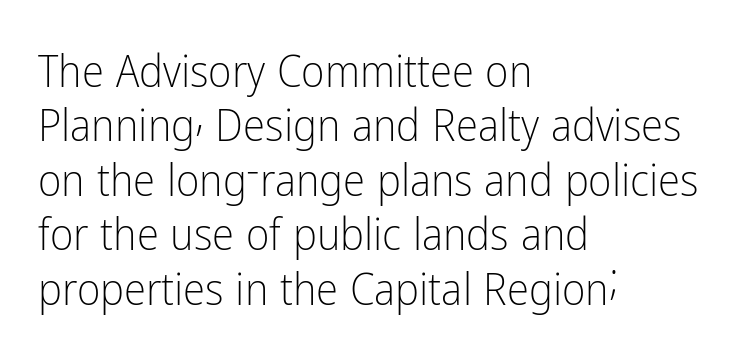
{"serif": "no", "italic": "no", "bold": "no", "weight": "light", "width": "condensed", "stroke_contrast": "low", "x_height": "medium", "monospaced": "no", "underline": "no", "align": "left", "line_spacing_ratio": 1.21, "letter_spacing": "normal", "letter_spacing_em": 0.0, "glyph_px": 45}
